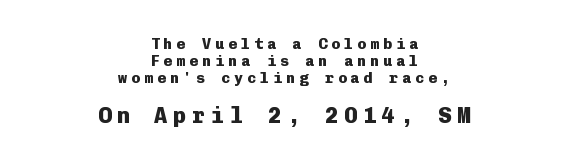
{"italic": "no", "bold": "yes", "underline": "no", "align": "center", "line_spacing": "tight", "line_spacing_ratio": 1.13, "letter_spacing": "wide", "letter_spacing_em": 0.26, "larger_block": "second", "size_ratio": 1.47, "glyph_px": 22}
